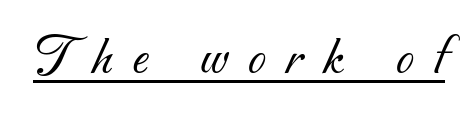
{"serif": "no", "bold": "no", "weight": "light", "width": "normal", "stroke_contrast": "medium", "x_height": "small", "monospaced": "no", "underline": "yes", "letter_spacing": "wide", "letter_spacing_em": 0.36, "glyph_px": 57}
